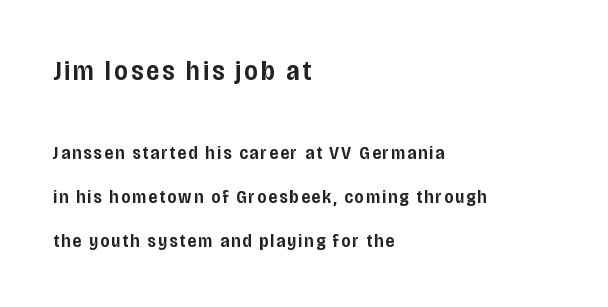
Q: Is the text bold? A: Semi-bold.
Q: Is the text italic (slanted)? A: No, it is upright.
Q: Is the typeface a serif or a sans-serif typeface? A: Sans-serif.
Q: Is the text underlined? A: No.
Q: How is the paragraph aligned? A: Left-aligned.
Q: Is the spacing between lines tight, normal or loose? A: Loose.
Q: Which block of text is set in a larger size, the first (top) or the second (bottom)? A: The first (top) one.
Q: Width (condensed, normal, or wide)? A: Condensed.
Q: Stroke contrast? A: Low.
Q: x-height? A: Large.
Q: Monospaced? A: No.
